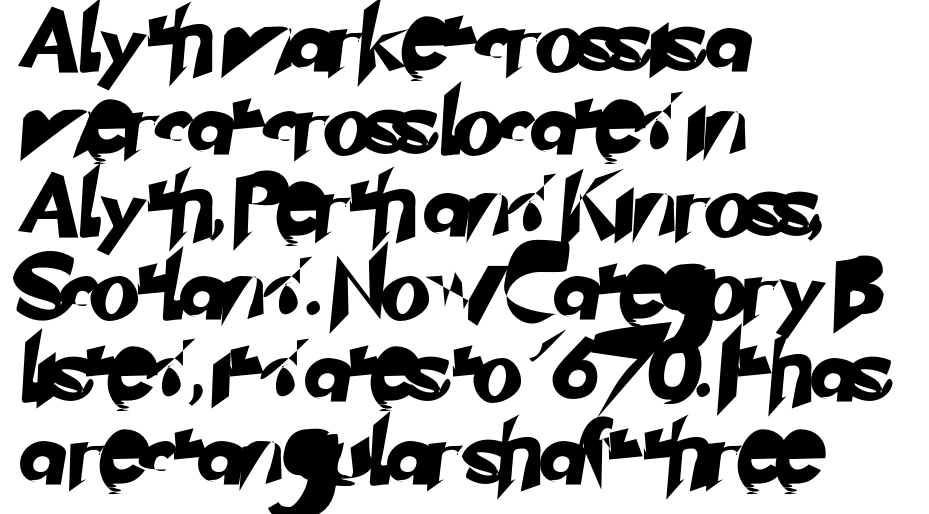
{"serif": "no", "width": "normal", "stroke_contrast": "low", "x_height": "small", "monospaced": "no", "underline": "no", "align": "left", "line_spacing": "normal", "line_spacing_ratio": 1.29, "letter_spacing": "normal", "letter_spacing_em": 0.0, "glyph_px": 64}
